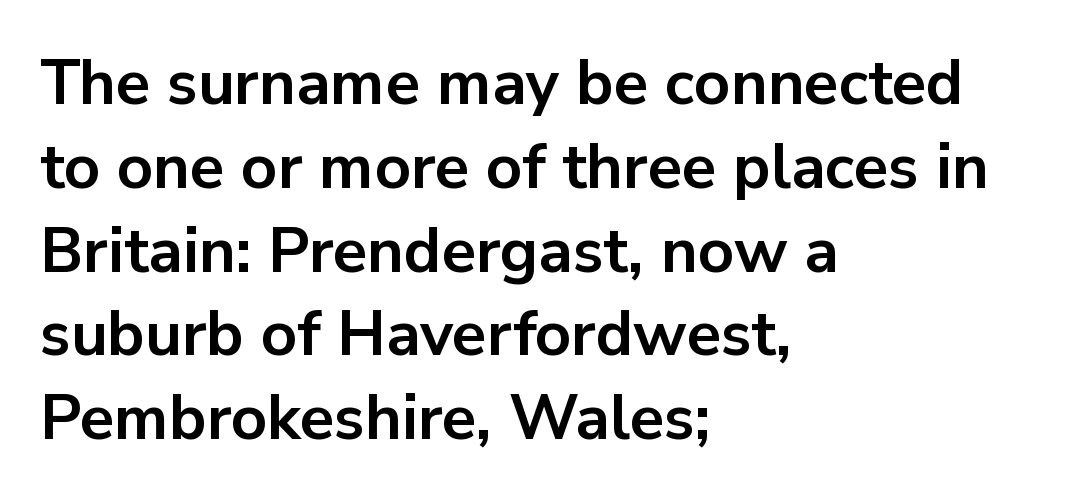
Q: Is the text bold? A: Yes.
Q: Is the text italic (slanted)? A: No, it is upright.
Q: Is the typeface a serif or a sans-serif typeface? A: Sans-serif.
Q: Is the text underlined? A: No.
Q: How is the paragraph aligned? A: Left-aligned.
Q: Is the spacing between letters normal or unusually wide? A: Normal.
Q: Is the spacing between lines tight, normal or loose? A: Normal.
Q: Width (condensed, normal, or wide)? A: Normal.
Q: Stroke contrast? A: Low.
Q: x-height? A: Medium.
Q: Monospaced? A: No.
